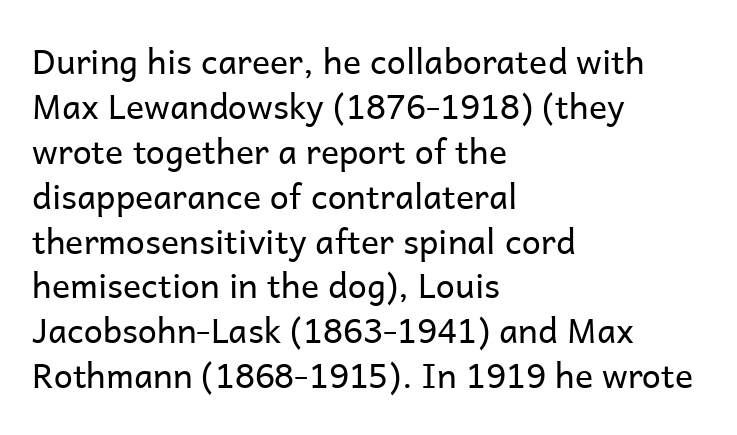
Q: Is the text bold? A: No.
Q: Is the text italic (slanted)? A: No, it is upright.
Q: Is the typeface a serif or a sans-serif typeface? A: Sans-serif.
Q: Is the text underlined? A: No.
Q: How is the paragraph aligned? A: Left-aligned.
Q: Is the spacing between letters normal or unusually wide? A: Normal.
Q: Is the spacing between lines tight, normal or loose? A: Normal.
Q: Width (condensed, normal, or wide)? A: Normal.
Q: Stroke contrast? A: Low.
Q: x-height? A: Medium.
Q: Monospaced? A: No.
